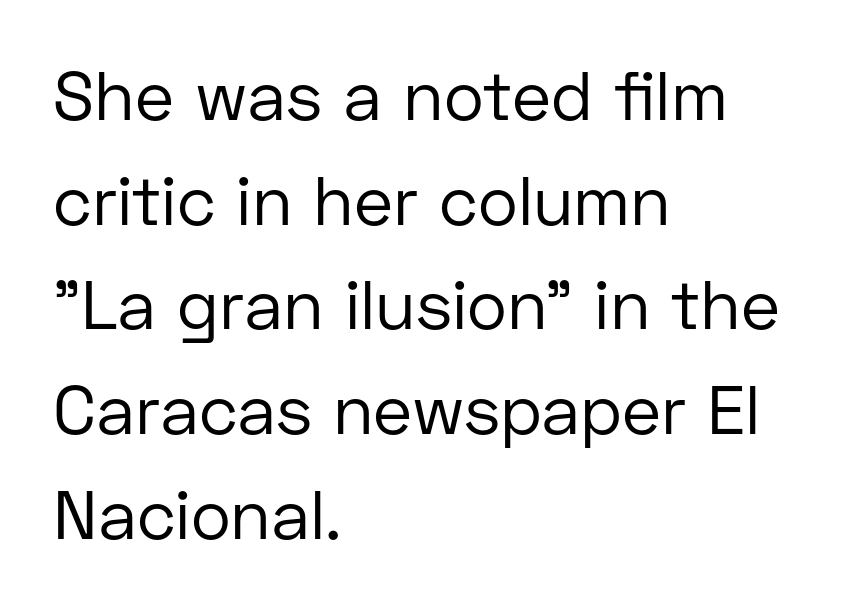
{"serif": "no", "italic": "no", "bold": "no", "weight": "regular", "width": "normal", "stroke_contrast": "low", "x_height": "medium", "monospaced": "no", "underline": "no", "align": "left", "line_spacing": "normal", "line_spacing_ratio": 1.54, "letter_spacing": "normal", "letter_spacing_em": 0.0, "glyph_px": 68}
